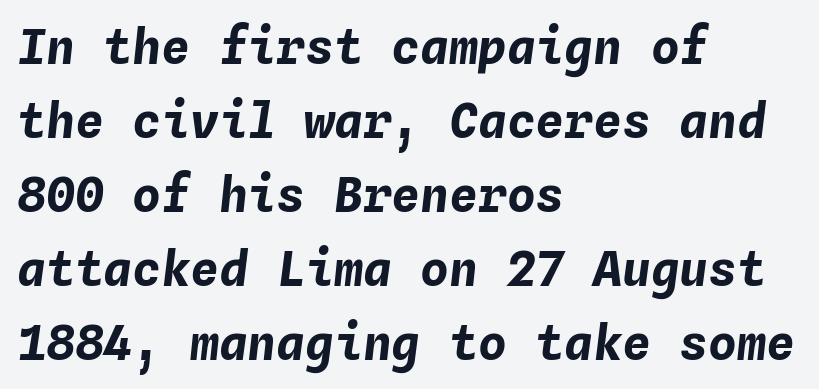
{"italic": "yes", "lean": "right", "slant_degrees": 4, "bold": "yes", "weight": "bold", "width": "normal", "stroke_contrast": "low", "x_height": "medium", "monospaced": "yes", "underline": "no", "align": "left", "line_spacing": "normal", "line_spacing_ratio": 1.54, "letter_spacing": "normal", "letter_spacing_em": 0.0, "glyph_px": 48}
